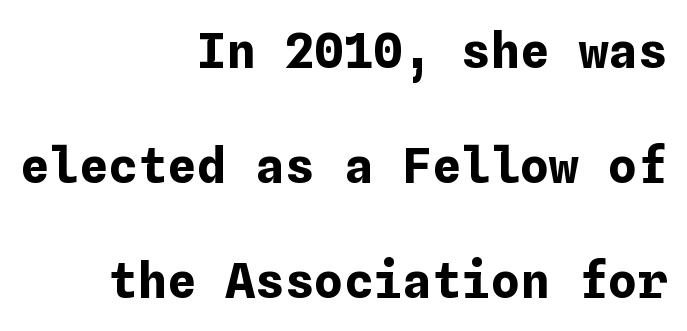
Q: Is the text bold? A: Yes.
Q: Is the text italic (slanted)? A: No, it is upright.
Q: Is the text underlined? A: No.
Q: How is the paragraph aligned? A: Right-aligned.
Q: Is the spacing between letters normal or unusually wide? A: Normal.
Q: Is the spacing between lines tight, normal or loose? A: Loose.
Q: Width (condensed, normal, or wide)? A: Normal.
Q: Stroke contrast? A: Low.
Q: x-height? A: Medium.
